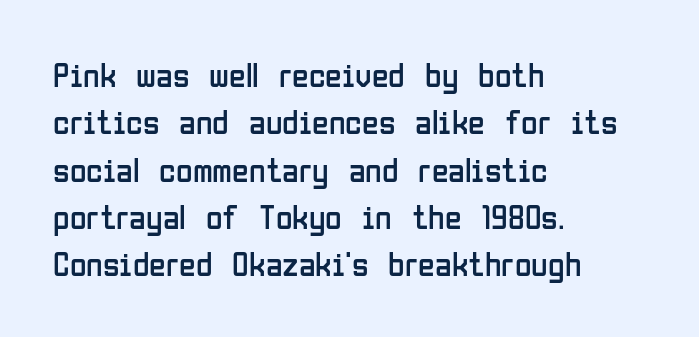
Spacing verdict: proportional, widths tailored to each character. Nobody touched the tracking dial on this one. Anything drawn beneath the words? Only blank space. The characters display no serif detailing; their extremities are plain.
